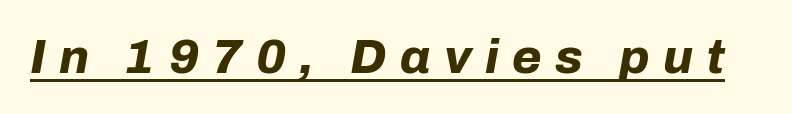
{"italic": "yes", "lean": "right", "slant_degrees": 10, "bold": "yes", "weight": "bold", "width": "normal", "stroke_contrast": "low", "x_height": "medium", "monospaced": "no", "underline": "yes", "letter_spacing": "wide", "letter_spacing_em": 0.28, "glyph_px": 48}
